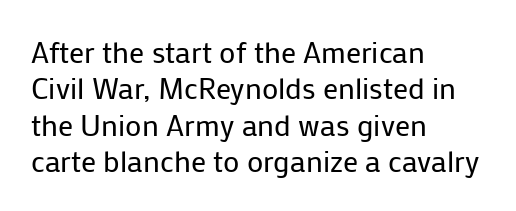
The image shows 30 px regular-weight sans-serif type, upright; set left-aligned, line spacing 1.21x, normal letter spacing, not underlined; low stroke contrast and a medium x-height.
